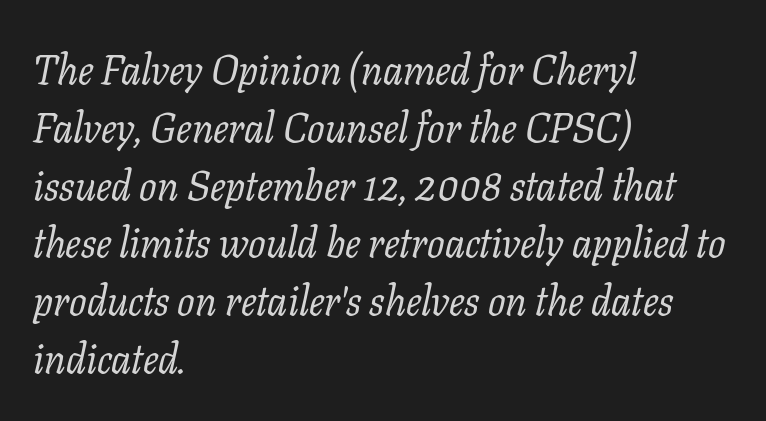
Q: Is the text bold? A: No.
Q: Is the text italic (slanted)? A: Yes, it leans right by about 11 degrees.
Q: Is the typeface a serif or a sans-serif typeface? A: Serif.
Q: Is the text underlined? A: No.
Q: How is the paragraph aligned? A: Left-aligned.
Q: Is the spacing between letters normal or unusually wide? A: Normal.
Q: Is the spacing between lines tight, normal or loose? A: Normal.
Q: Width (condensed, normal, or wide)? A: Normal.
Q: Stroke contrast? A: Low.
Q: x-height? A: Medium.
Q: Monospaced? A: No.
